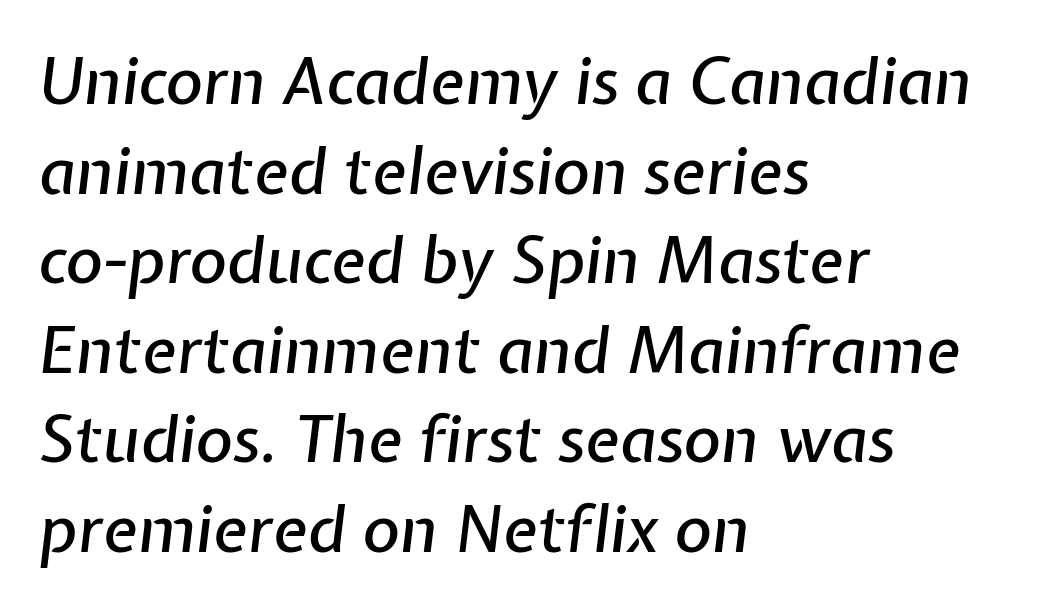
The image shows 64 px text type, italic (leaning right); set left-aligned, normal line spacing (1.4x), normal letter spacing, not underlined; low stroke contrast and a medium x-height.
